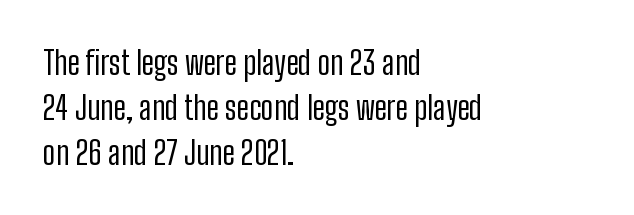
Q: Is the text bold? A: No.
Q: Is the text italic (slanted)? A: No, it is upright.
Q: Is the typeface a serif or a sans-serif typeface? A: Sans-serif.
Q: Is the text underlined? A: No.
Q: How is the paragraph aligned? A: Left-aligned.
Q: Is the spacing between letters normal or unusually wide? A: Normal.
Q: Is the spacing between lines tight, normal or loose? A: Normal.
Q: Width (condensed, normal, or wide)? A: Condensed.
Q: Stroke contrast? A: Low.
Q: x-height? A: Medium.
Q: Monospaced? A: No.
